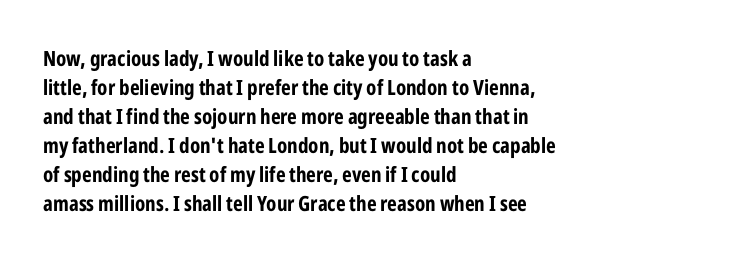
Q: Is the text bold? A: Yes.
Q: Is the text italic (slanted)? A: No, it is upright.
Q: Is the text underlined? A: No.
Q: How is the paragraph aligned? A: Left-aligned.
Q: Is the spacing between letters normal or unusually wide? A: Normal.
Q: Is the spacing between lines tight, normal or loose? A: Normal.
